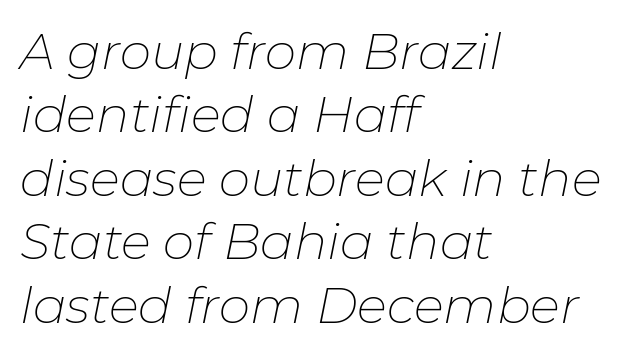
{"italic": "yes", "lean": "right", "slant_degrees": 11, "bold": "no", "weight": "thin", "width": "normal", "stroke_contrast": "low", "x_height": "medium", "monospaced": "no", "underline": "no", "align": "left", "line_spacing": "normal", "line_spacing_ratio": 1.27, "letter_spacing": "normal", "letter_spacing_em": 0.0, "glyph_px": 50}
